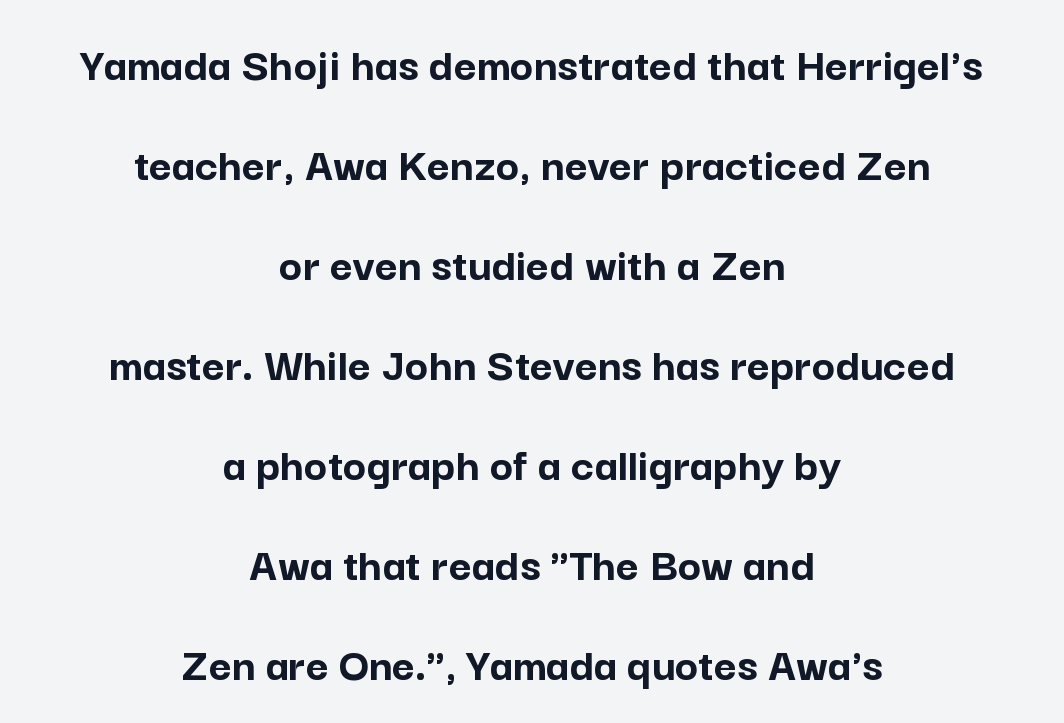
The letters stand upright; this is a roman face. Visually the block forms a symmetrical silhouette, jagged on both flanks. Typesetter's note: full bold, strokes at maximum text heaviness. Between one letter and the next there's only the usual sliver of space.
